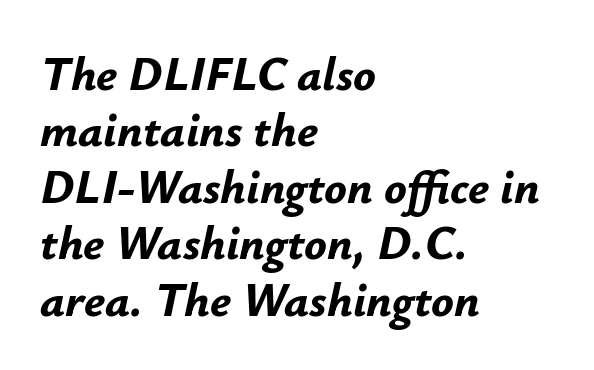
{"italic": "yes", "lean": "right", "slant_degrees": 12, "bold": "yes", "weight": "bold", "width": "normal", "stroke_contrast": "low", "x_height": "small", "monospaced": "no", "underline": "no", "align": "left", "line_spacing_ratio": 1.2, "letter_spacing": "normal", "letter_spacing_em": 0.0, "glyph_px": 47}
